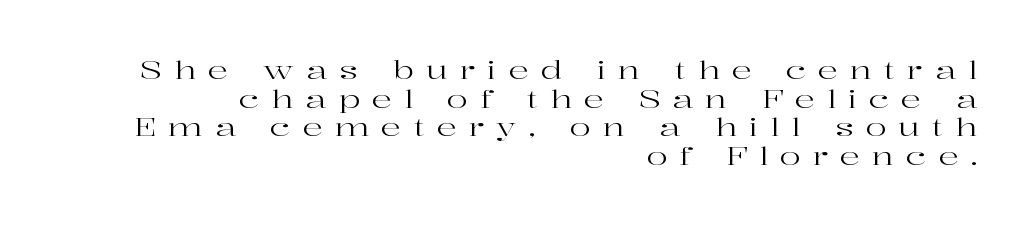
Q: Is the text bold? A: No.
Q: Is the text italic (slanted)? A: No, it is upright.
Q: Is the text underlined? A: No.
Q: How is the paragraph aligned? A: Right-aligned.
Q: Is the spacing between letters normal or unusually wide? A: Unusually wide.
Q: Is the spacing between lines tight, normal or loose? A: Tight.
